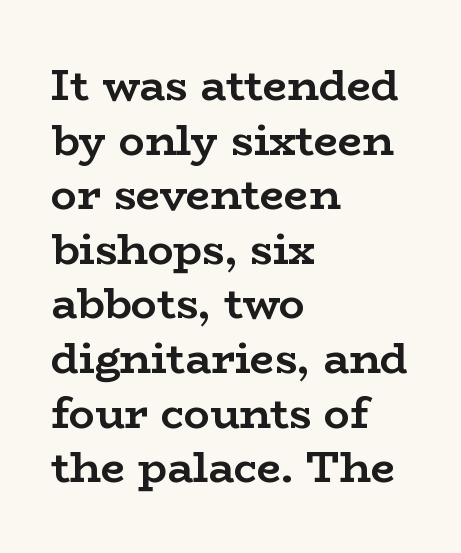
Q: Is the text bold? A: Yes.
Q: Is the text italic (slanted)? A: No, it is upright.
Q: Is the typeface a serif or a sans-serif typeface? A: Serif.
Q: Is the text underlined? A: No.
Q: How is the paragraph aligned? A: Left-aligned.
Q: Is the spacing between letters normal or unusually wide? A: Normal.
Q: Is the spacing between lines tight, normal or loose? A: Normal.
Q: Width (condensed, normal, or wide)? A: Wide.
Q: Stroke contrast? A: Low.
Q: x-height? A: Medium.
Q: Monospaced? A: No.
